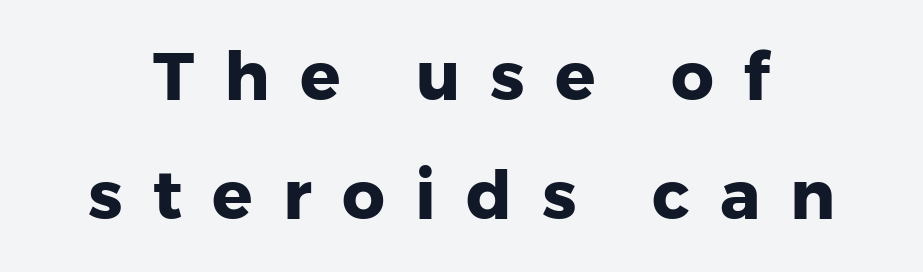
The image shows 67 px heavy sans-serif type, upright; set line spacing 1.78x, unusually wide letter spacing (+0.45 em), not underlined; low stroke contrast and a medium x-height.
